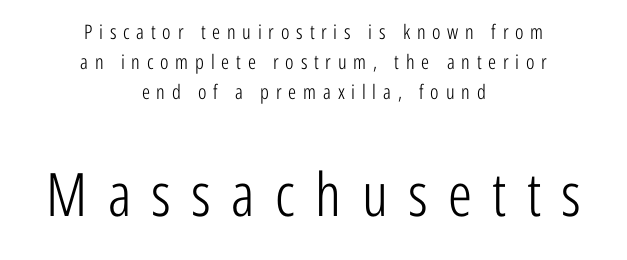
The image shows 60 px light, condensed sans-serif type, upright; set centered, normal line spacing (1.51x), unusually wide letter spacing (+0.34 em), not underlined; the second (bottom) block is 3.0x larger; low stroke contrast and a medium x-height.
